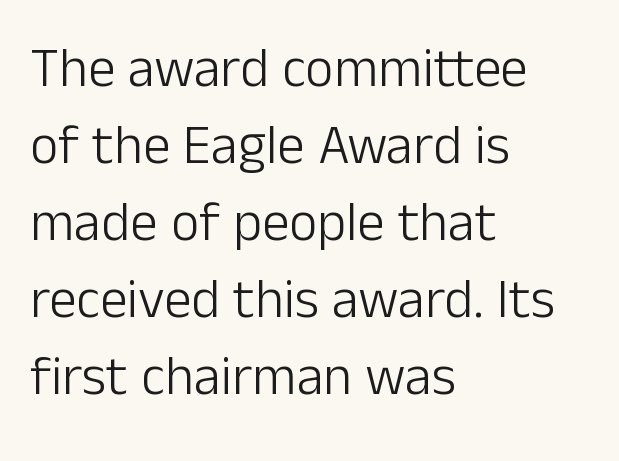
{"serif": "no", "italic": "no", "bold": "no", "weight": "light", "width": "normal", "stroke_contrast": "low", "x_height": "medium", "monospaced": "no", "underline": "no", "align": "left", "line_spacing": "normal", "line_spacing_ratio": 1.4, "letter_spacing": "normal", "letter_spacing_em": 0.0, "glyph_px": 55}
